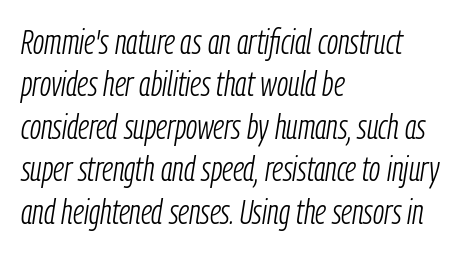
{"italic": "yes", "lean": "right", "slant_degrees": 9, "bold": "no", "weight": "light", "width": "condensed", "stroke_contrast": "low", "x_height": "medium", "monospaced": "no", "underline": "no", "align": "left", "line_spacing": "normal", "line_spacing_ratio": 1.25, "letter_spacing": "normal", "letter_spacing_em": 0.0, "glyph_px": 34}
